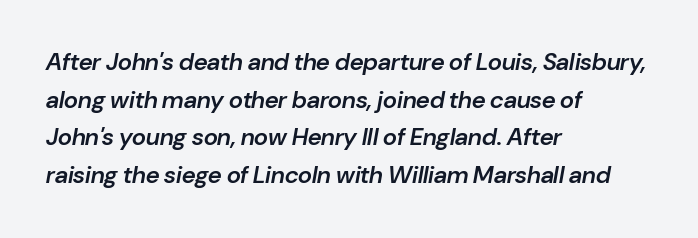
The passage shown has conventional tracking throughout. The letters are semibold — heavier than regular but short of a full bold. Leading matches the norm, producing a regular column. The paragraph has a hard left edge and a soft right edge.
